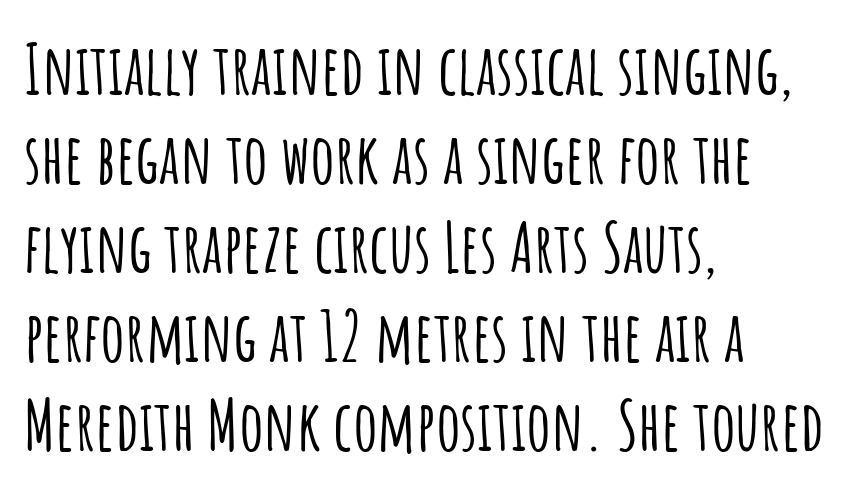
Type without underlining. This sample uses plain, unmodified letter spacing. The glyphs in this specimen are sans serif. Every character sits straight up, as roman type does.
